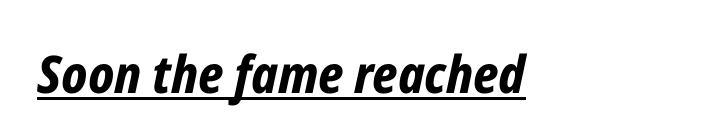
Q: Is the text bold? A: Yes.
Q: Is the text italic (slanted)? A: Yes, it leans right by about 12 degrees.
Q: Is the text underlined? A: Yes.
Q: Is the spacing between letters normal or unusually wide? A: Normal.
Q: Width (condensed, normal, or wide)? A: Condensed.
Q: Stroke contrast? A: Low.
Q: x-height? A: Medium.
Q: Monospaced? A: No.
